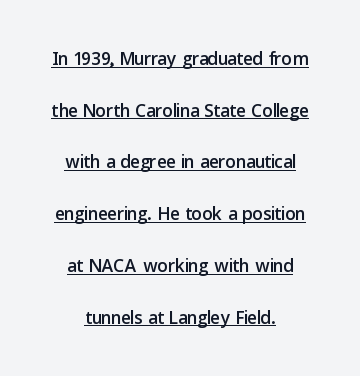
The image shows 26 px text type, upright; set centered, loose line spacing (1.99x), normal letter spacing, underlined.
